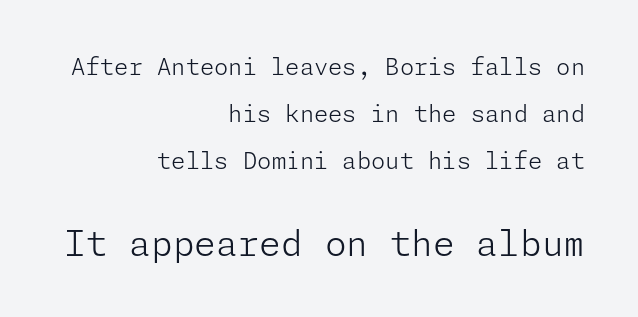
The image shows 35 px light sans-serif type, upright; set right-aligned, loose line spacing (2.05x), normal letter spacing, not underlined; the second (bottom) block is 1.52x larger; low stroke contrast and a medium x-height.
